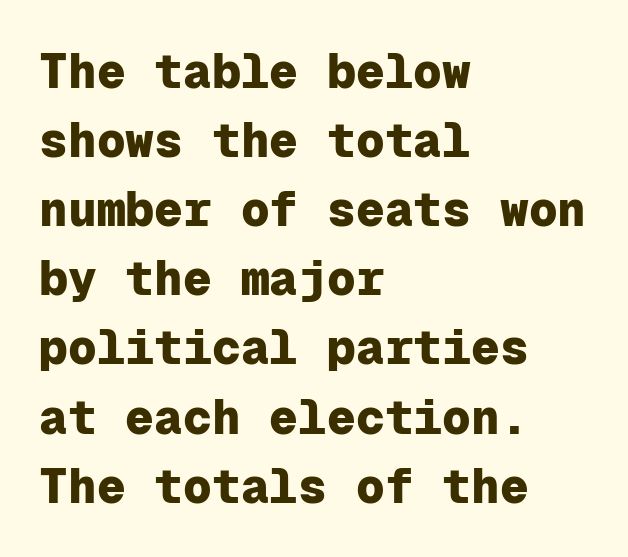
Q: Is the text bold? A: Yes.
Q: Is the text italic (slanted)? A: No, it is upright.
Q: Is the typeface a serif or a sans-serif typeface? A: Sans-serif.
Q: Is the text underlined? A: No.
Q: How is the paragraph aligned? A: Left-aligned.
Q: Is the spacing between letters normal or unusually wide? A: Normal.
Q: Is the spacing between lines tight, normal or loose? A: Normal.
Q: Width (condensed, normal, or wide)? A: Normal.
Q: Stroke contrast? A: Low.
Q: x-height? A: Medium.
Q: Monospaced? A: Yes.
